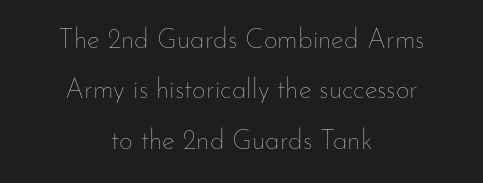
Q: Is the text bold? A: No.
Q: Is the text italic (slanted)? A: No, it is upright.
Q: Is the text underlined? A: No.
Q: How is the paragraph aligned? A: Centered.
Q: Is the spacing between letters normal or unusually wide? A: Normal.
